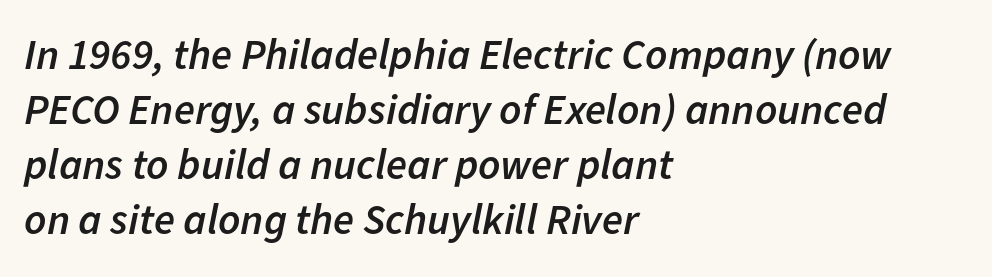
{"italic": "yes", "lean": "right", "slant_degrees": 11, "bold": "semi", "weight": "semibold", "width": "normal", "stroke_contrast": "low", "x_height": "medium", "monospaced": "no", "underline": "no", "align": "left", "line_spacing": "normal", "line_spacing_ratio": 1.28, "letter_spacing": "normal", "letter_spacing_em": 0.0, "glyph_px": 43}
